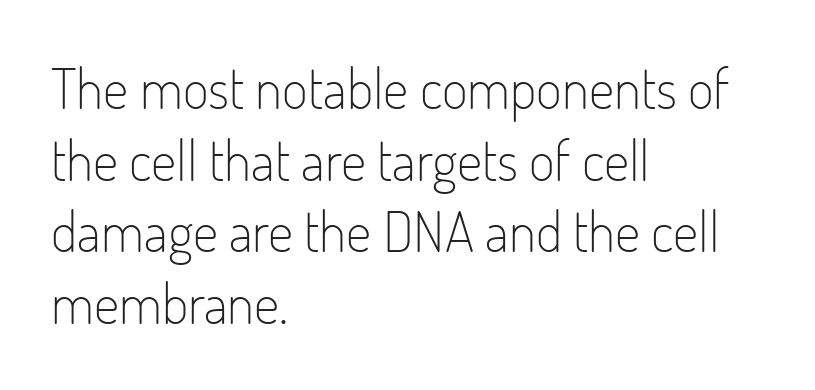
Each letter keeps its own natural width here, so spacing adapts to shape. Bold? No — there's no thickening of the strokes. The letters sit at their default tracking, neither squeezed nor spread. Regarding leading, the lines here are spaced in the standard way. The lines are quadded left.
